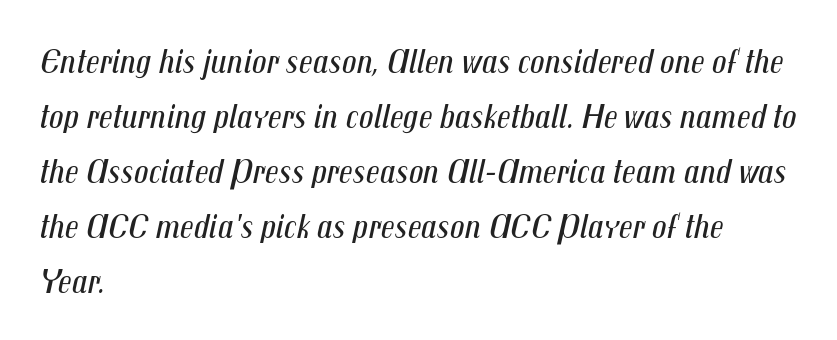
The image shows 36 px regular-weight, condensed type, italic (leaning right); set left-aligned, normal line spacing (1.53x), normal letter spacing, not underlined; medium stroke contrast and a medium x-height.
